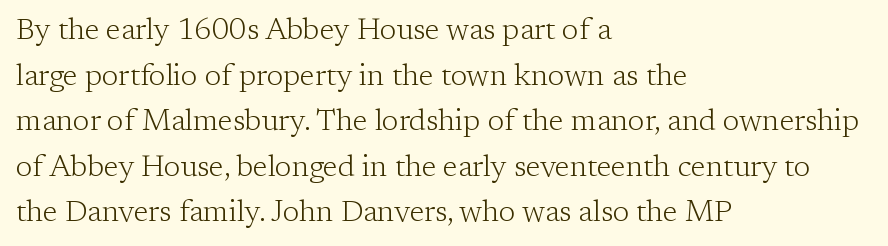
{"serif": "yes", "italic": "no", "bold": "no", "weight": "light", "width": "normal", "stroke_contrast": "low", "x_height": "medium", "monospaced": "no", "underline": "no", "align": "left", "line_spacing": "normal", "line_spacing_ratio": 1.52, "letter_spacing": "normal", "letter_spacing_em": 0.0, "glyph_px": 30}
